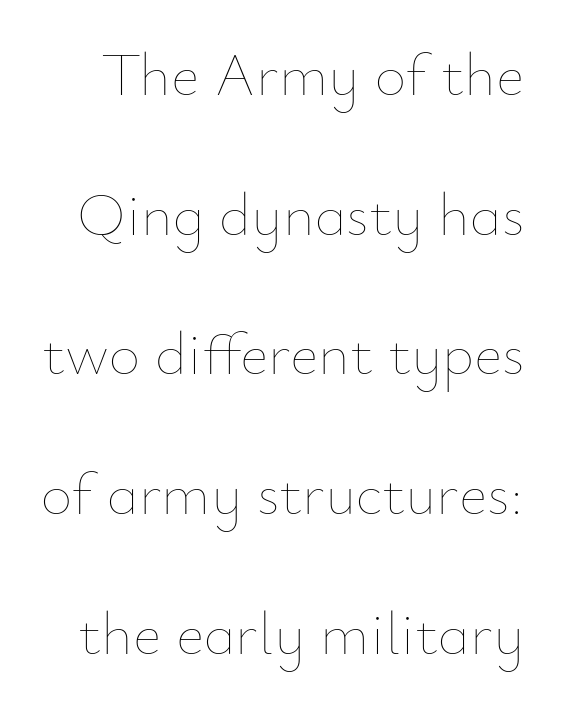
Honestly, there is no underline to notice here at all. The font sits on the lighter half of the weight spectrum, regular included. Do the letters lean? They stand straight. The lines are spread far apart with generous leading. Character widths vary here, with narrow letters taking less room than wide ones.
